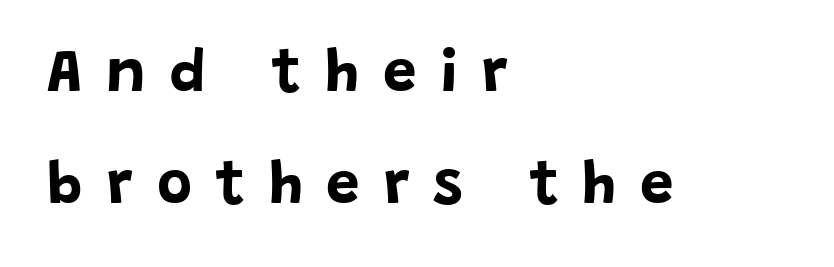
{"serif": "no", "italic": "no", "bold": "yes", "weight": "bold", "width": "normal", "stroke_contrast": "low", "x_height": "large", "monospaced": "no", "underline": "no", "align": "left", "line_spacing_ratio": 1.87, "letter_spacing": "wide", "letter_spacing_em": 0.4, "glyph_px": 60}
